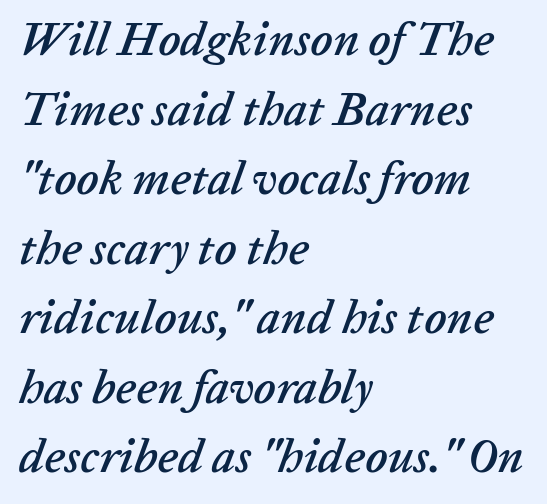
{"italic": "yes", "lean": "right", "slant_degrees": 20, "width": "normal", "stroke_contrast": "low", "x_height": "medium", "monospaced": "no", "underline": "no", "align": "left", "line_spacing": "normal", "line_spacing_ratio": 1.48, "letter_spacing": "normal", "letter_spacing_em": 0.0, "glyph_px": 47}
